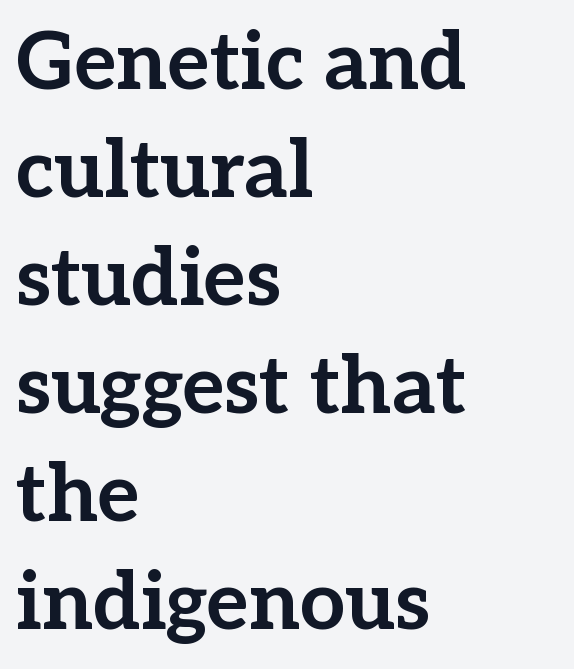
{"serif": "yes", "italic": "no", "bold": "yes", "weight": "bold", "width": "normal", "stroke_contrast": "low", "x_height": "medium", "monospaced": "no", "underline": "no", "align": "left", "line_spacing": "normal", "line_spacing_ratio": 1.35, "letter_spacing": "normal", "letter_spacing_em": 0.0, "glyph_px": 80}
